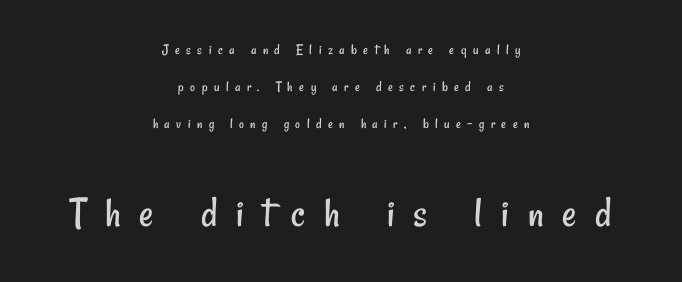
Does the leading feel generous? Absolutely, it's lavish. A sans-serif font was chosen for this passage. The space directly below the letters is spotless. Inter-character spacing is expanded well beyond the font's built-in metrics. Each letter keeps its own natural width here, so spacing adapts to shape.
